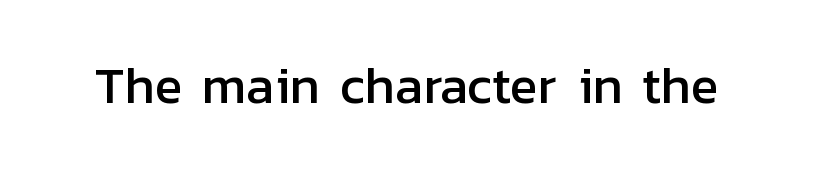
{"serif": "no", "italic": "no", "width": "normal", "stroke_contrast": "low", "x_height": "medium", "monospaced": "no", "underline": "no", "letter_spacing": "normal", "letter_spacing_em": 0.0, "glyph_px": 52}
